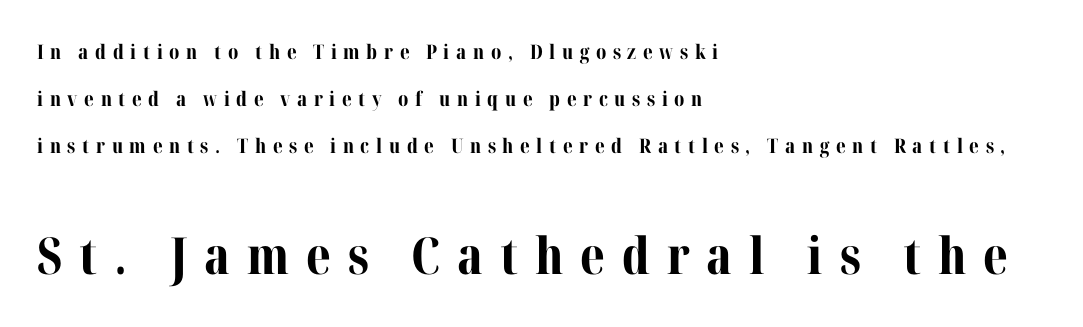
{"serif": "yes", "italic": "no", "bold": "yes", "weight": "bold", "width": "normal", "stroke_contrast": "medium", "x_height": "medium", "monospaced": "no", "underline": "no", "align": "left", "line_spacing": "loose", "line_spacing_ratio": 2.36, "letter_spacing": "wide", "letter_spacing_em": 0.33, "larger_block": "second", "size_ratio": 2.55, "glyph_px": 51}
